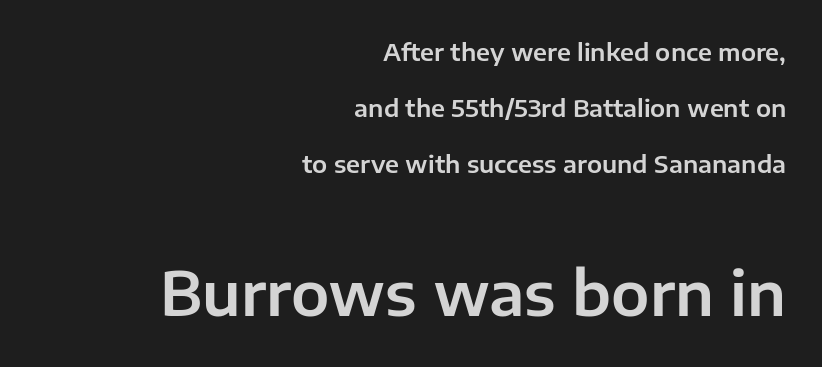
Q: Is the text italic (slanted)? A: No, it is upright.
Q: Is the typeface a serif or a sans-serif typeface? A: Sans-serif.
Q: Is the text underlined? A: No.
Q: How is the paragraph aligned? A: Right-aligned.
Q: Is the spacing between letters normal or unusually wide? A: Normal.
Q: Is the spacing between lines tight, normal or loose? A: Loose.
Q: Which block of text is set in a larger size, the first (top) or the second (bottom)? A: The second (bottom) one.
Q: Width (condensed, normal, or wide)? A: Normal.
Q: Stroke contrast? A: Low.
Q: x-height? A: Medium.
Q: Monospaced? A: No.
